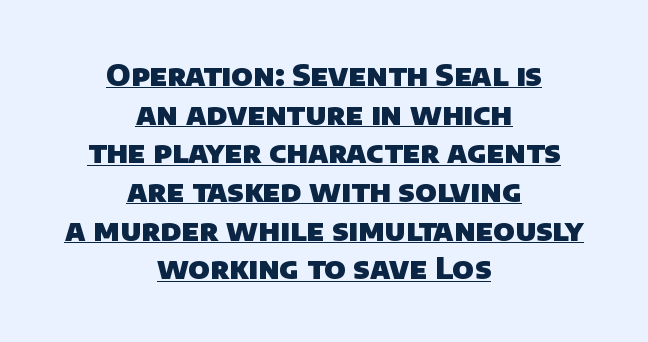
Q: Is the text bold? A: Yes.
Q: Is the typeface a serif or a sans-serif typeface? A: Sans-serif.
Q: Is the text underlined? A: Yes.
Q: How is the paragraph aligned? A: Centered.
Q: Is the spacing between letters normal or unusually wide? A: Normal.
Q: Is the spacing between lines tight, normal or loose? A: Normal.
Q: Width (condensed, normal, or wide)? A: Normal.
Q: Stroke contrast? A: Low.
Q: x-height? A: Large.
Q: Monospaced? A: No.
